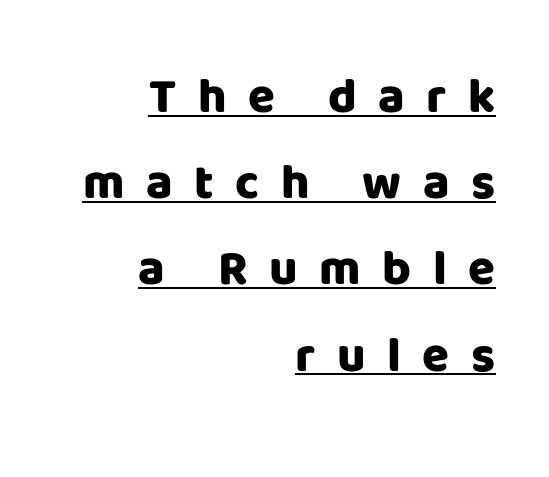
{"serif": "no", "italic": "no", "bold": "yes", "weight": "heavy", "width": "normal", "stroke_contrast": "low", "x_height": "large", "monospaced": "no", "underline": "yes", "align": "right", "line_spacing_ratio": 1.76, "letter_spacing": "wide", "letter_spacing_em": 0.44, "glyph_px": 49}
